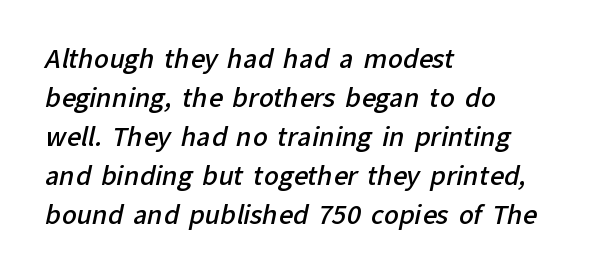
The image shows 25 px text type; set left-aligned, normal line spacing (1.56x), normal letter spacing, not underlined.
